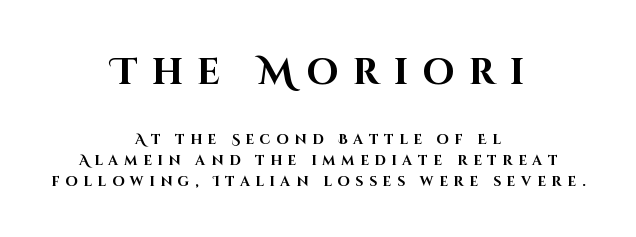
The image shows 36 px bold sans-serif type, upright; set centered, normal line spacing (1.48x), unusually wide letter spacing (+0.4 em), not underlined; the first (top) block is 2.57x larger; high stroke contrast and a large x-height.
